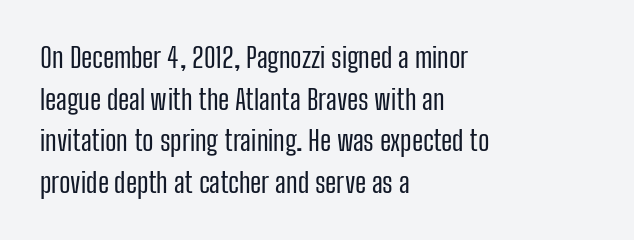
Line beginnings align vertically; line endings do not. Do the letters lean? They stand straight. Anything drawn beneath the words? Only blank space. The face used here is rendered with its standard letterfit. Note the varied advance widths — an 'i' is clearly narrower than an 'm'.
